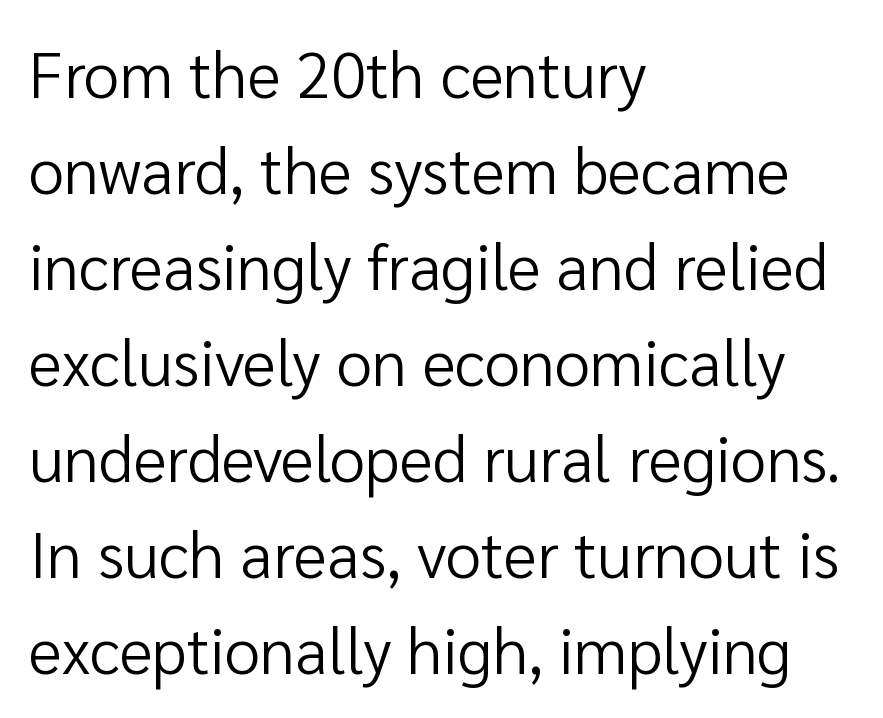
The typesetter chose a ragged-right arrangement here. Spacing verdict: proportional, widths tailored to each character. Font category for this specimen: sans-serif. Whoever set this chose a conventional vertical rhythm. Nothing unusual about the tracking: characters are spaced as the font intends.
